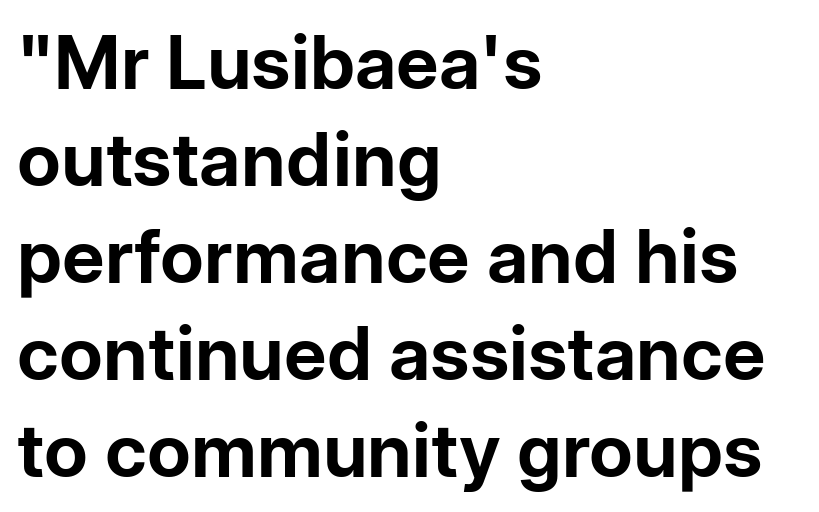
{"serif": "no", "italic": "no", "bold": "yes", "weight": "bold", "width": "normal", "stroke_contrast": "low", "x_height": "medium", "monospaced": "no", "underline": "no", "align": "left", "line_spacing": "normal", "line_spacing_ratio": 1.31, "letter_spacing": "normal", "letter_spacing_em": 0.0, "glyph_px": 74}
